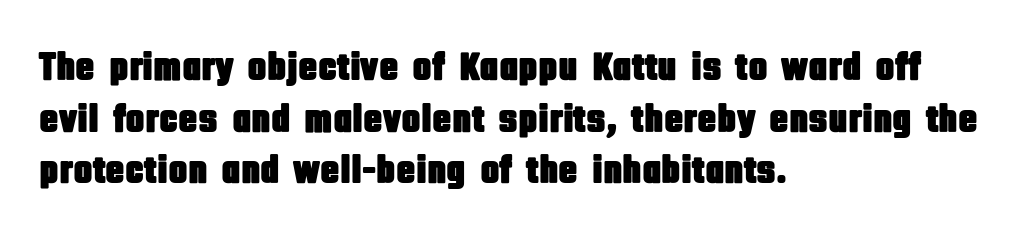
The image shows 40 px condensed sans-serif type, upright; set left-aligned, normal line spacing (1.29x), normal letter spacing, not underlined; low stroke contrast and a large x-height.
